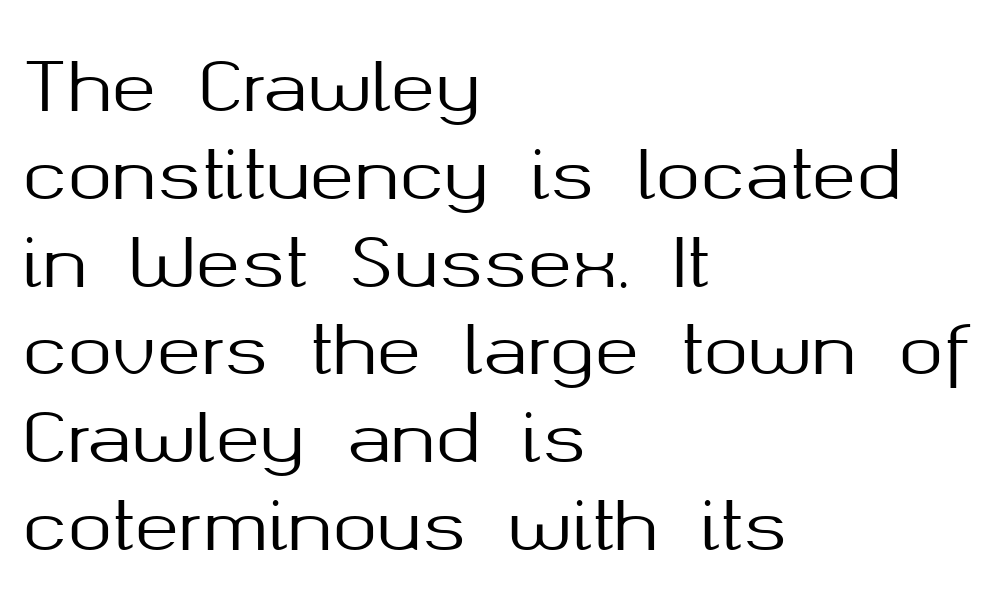
{"serif": "no", "italic": "no", "width": "normal", "stroke_contrast": "medium", "x_height": "medium", "monospaced": "no", "underline": "no", "align": "left", "line_spacing": "normal", "line_spacing_ratio": 1.31, "letter_spacing": "normal", "letter_spacing_em": 0.0, "glyph_px": 67}
